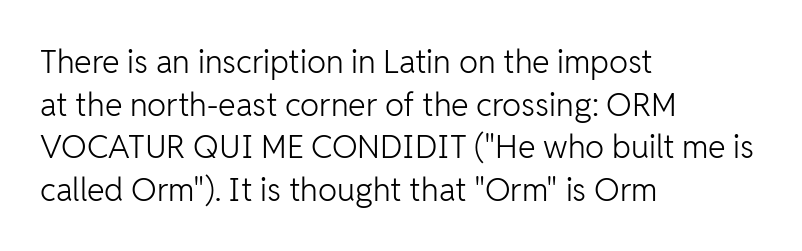
Underlining? Definitely not there. Visually the block forms a straight wall on the left and a jagged coastline on the right. Proportional: the letters do not fall into vertical columns. Horizontal bands of white between lines are of average thickness.
